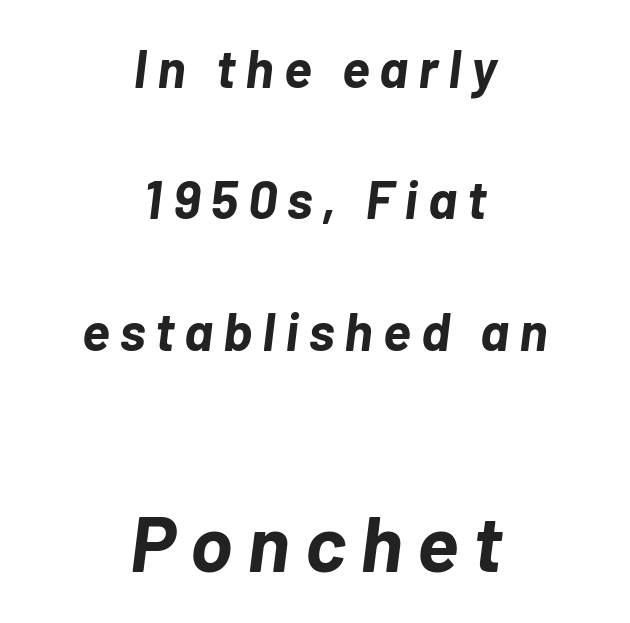
Q: Is the text bold? A: Yes.
Q: Is the text italic (slanted)? A: Yes, it leans right by about 7 degrees.
Q: Is the text underlined? A: No.
Q: How is the paragraph aligned? A: Centered.
Q: Is the spacing between lines tight, normal or loose? A: Loose.
Q: Which block of text is set in a larger size, the first (top) or the second (bottom)? A: The second (bottom) one.
Q: Width (condensed, normal, or wide)? A: Normal.
Q: Stroke contrast? A: Low.
Q: x-height? A: Medium.
Q: Monospaced? A: No.
